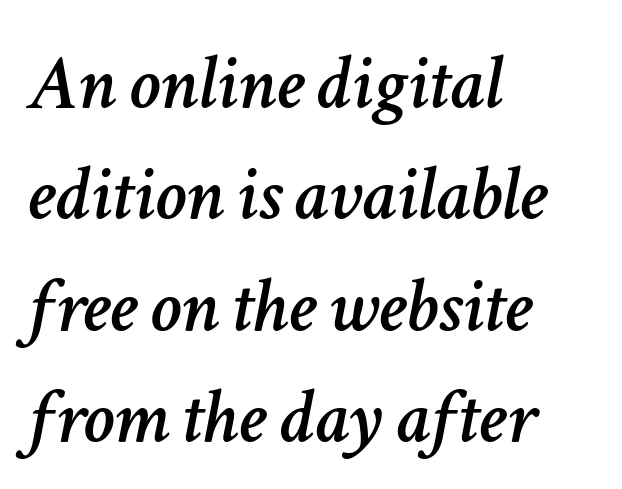
The image shows 79 px text type, italic (leaning right); set left-aligned, normal line spacing (1.41x), normal letter spacing, not underlined; low stroke contrast and a medium x-height.
